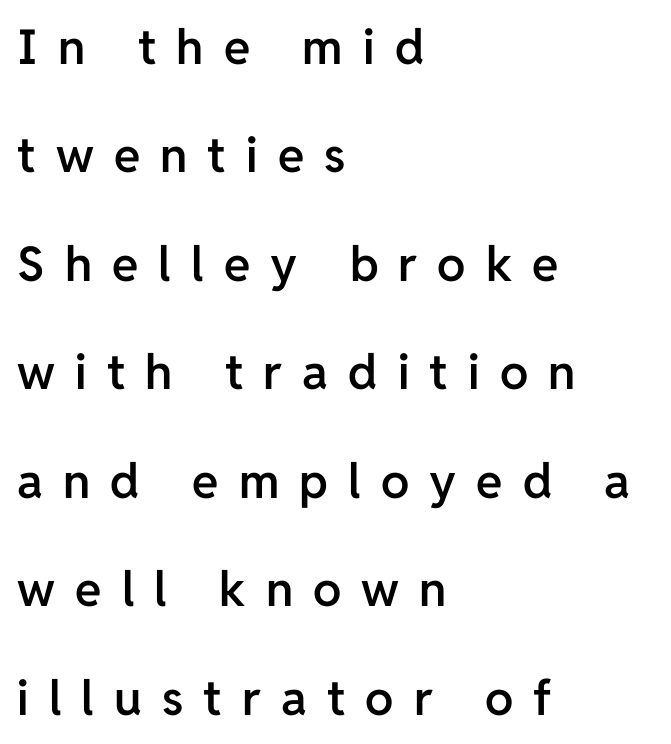
Has an underline been added? It has not. This is sans-serif lettering, the kind often seen on screens and signage. The tracking jumps out immediately: characters are airy and widely separated. Notice the strokes are somewhat thickened but not fully heavy: this is a semibold. Each new line begins a long way beneath the previous one. One-word summary of the alignment: left.
